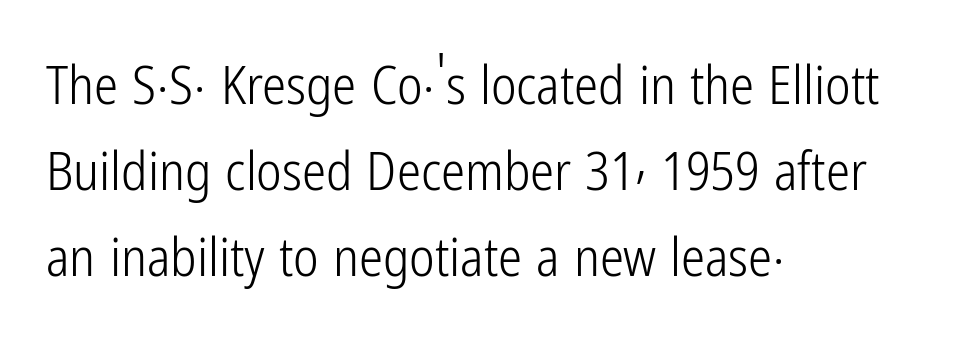
{"serif": "no", "italic": "no", "bold": "no", "weight": "light", "width": "condensed", "stroke_contrast": "low", "x_height": "medium", "monospaced": "no", "underline": "no", "align": "left", "line_spacing": "normal", "line_spacing_ratio": 1.59, "letter_spacing": "normal", "letter_spacing_em": 0.0, "glyph_px": 54}
